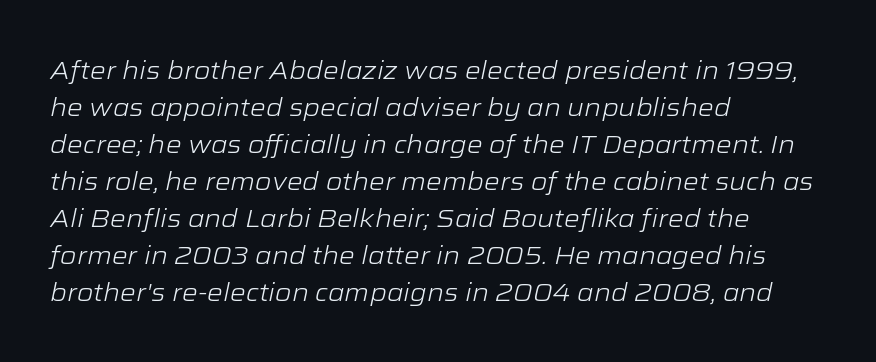
Q: Is the text bold? A: No.
Q: Is the text italic (slanted)? A: Yes, it leans right by about 12 degrees.
Q: Is the text underlined? A: No.
Q: How is the paragraph aligned? A: Left-aligned.
Q: Is the spacing between letters normal or unusually wide? A: Normal.
Q: Is the spacing between lines tight, normal or loose? A: Normal.
